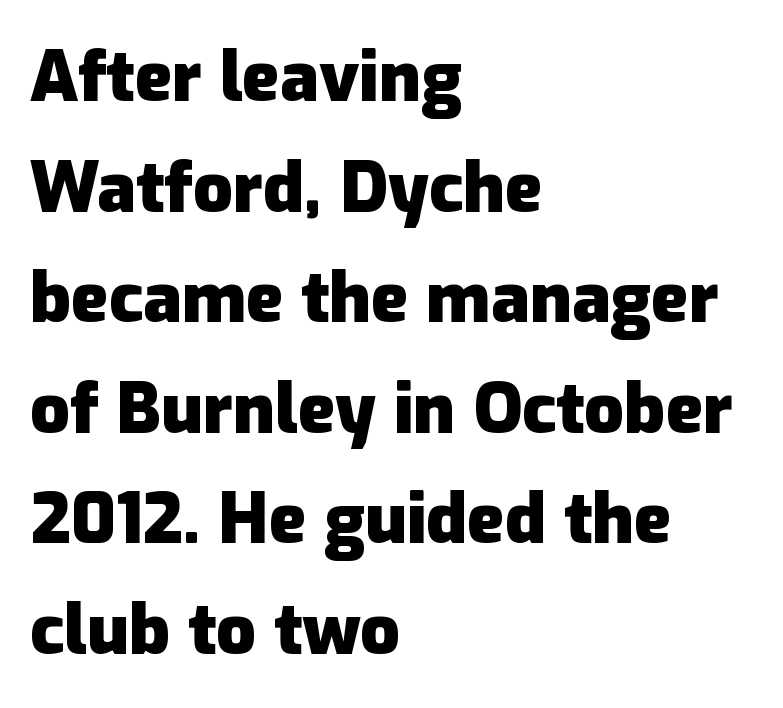
{"serif": "no", "italic": "no", "bold": "yes", "weight": "heavy", "width": "normal", "stroke_contrast": "low", "x_height": "medium", "monospaced": "no", "underline": "no", "align": "left", "line_spacing": "normal", "line_spacing_ratio": 1.58, "letter_spacing": "normal", "letter_spacing_em": 0.0, "glyph_px": 70}
